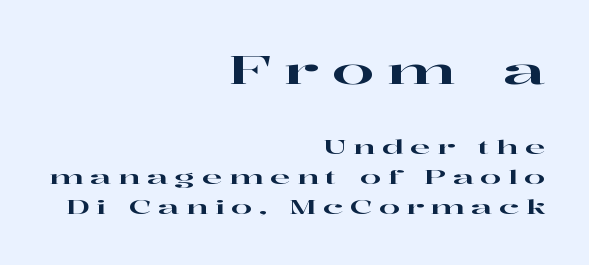
The image shows 38 px wide serif type, upright; set right-aligned, normal line spacing (1.58x), unusually wide letter spacing (+0.35 em), not underlined; the first (top) block is 2.0x larger; high stroke contrast and a medium x-height.
